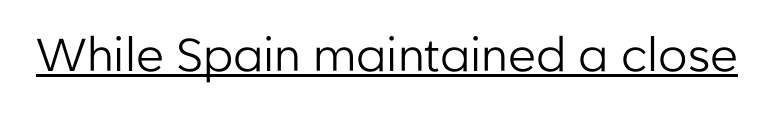
{"serif": "no", "italic": "no", "bold": "no", "weight": "regular", "width": "normal", "stroke_contrast": "low", "x_height": "medium", "monospaced": "no", "underline": "yes", "letter_spacing": "normal", "letter_spacing_em": 0.0, "glyph_px": 46}
